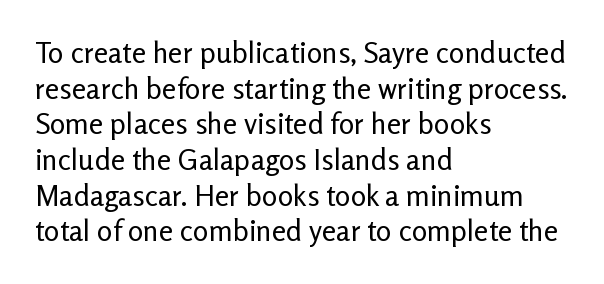
Q: Is the text bold? A: No.
Q: Is the text italic (slanted)? A: No, it is upright.
Q: Is the typeface a serif or a sans-serif typeface? A: Sans-serif.
Q: Is the text underlined? A: No.
Q: How is the paragraph aligned? A: Left-aligned.
Q: Is the spacing between letters normal or unusually wide? A: Normal.
Q: Width (condensed, normal, or wide)? A: Normal.
Q: Stroke contrast? A: Low.
Q: x-height? A: Medium.
Q: Monospaced? A: No.
